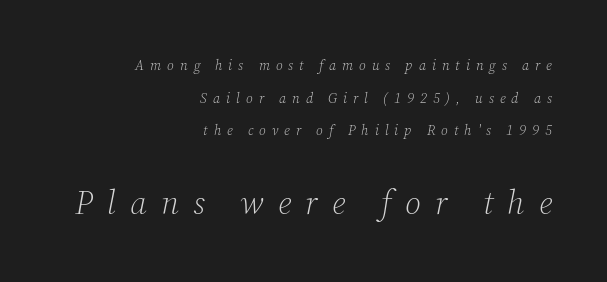
{"serif": "yes", "italic": "yes", "lean": "right", "slant_degrees": 12, "bold": "no", "weight": "light", "width": "normal", "stroke_contrast": "low", "x_height": "medium", "monospaced": "no", "underline": "no", "align": "right", "line_spacing": "loose", "line_spacing_ratio": 2.33, "letter_spacing": "wide", "letter_spacing_em": 0.43, "larger_block": "second", "size_ratio": 2.36, "glyph_px": 33}
